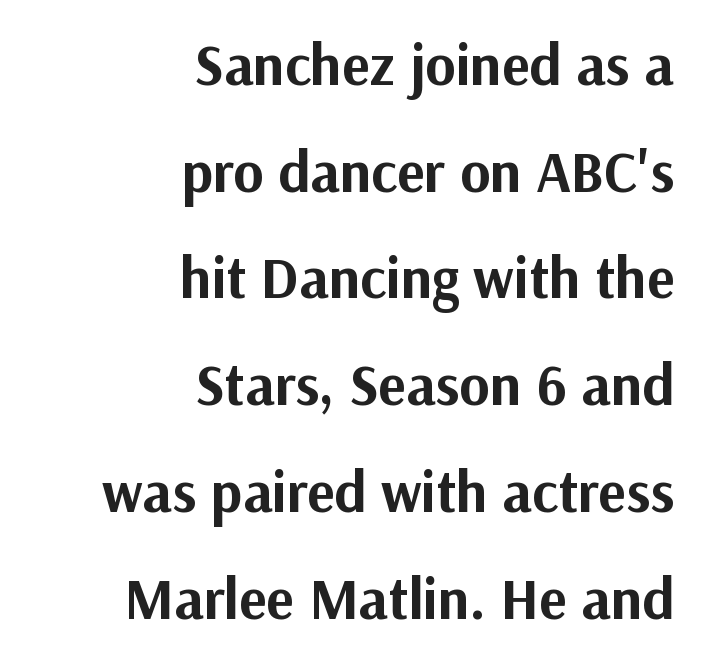
{"serif": "no", "italic": "no", "bold": "yes", "weight": "bold", "width": "normal", "stroke_contrast": "medium", "x_height": "medium", "monospaced": "no", "underline": "no", "align": "right", "line_spacing_ratio": 1.84, "letter_spacing": "normal", "letter_spacing_em": 0.0, "glyph_px": 58}
